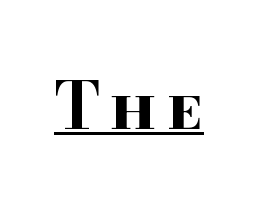
{"serif": "yes", "italic": "no", "bold": "yes", "weight": "bold", "width": "wide", "stroke_contrast": "high", "x_height": "small", "monospaced": "no", "underline": "yes", "glyph_px": 65}
